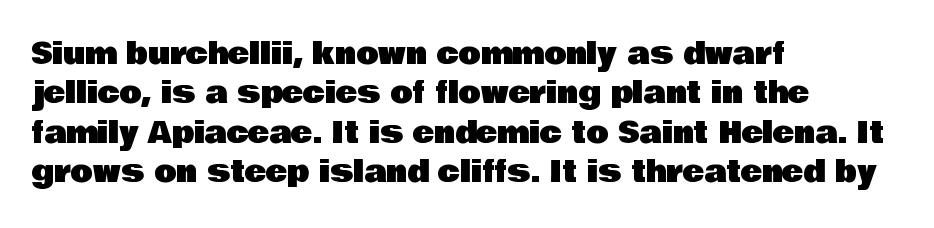
A typesetter would call this proportional, since set widths differ per character. Each letter's strokes conclude bluntly, with no projecting serifs. The passage shown stacks its lines at a standard gap. Is there any slant? The stems are plumb. Words appear dense and cohesive because spacing is normal. Casual observation: everything's shoved over to the left.
